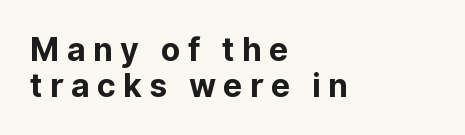
{"serif": "no", "italic": "no", "bold": "yes", "weight": "bold", "width": "normal", "stroke_contrast": "low", "x_height": "medium", "monospaced": "no", "underline": "no", "align": "left", "line_spacing": "tight", "line_spacing_ratio": 1.11, "letter_spacing": "wide", "letter_spacing_em": 0.23, "glyph_px": 32}
